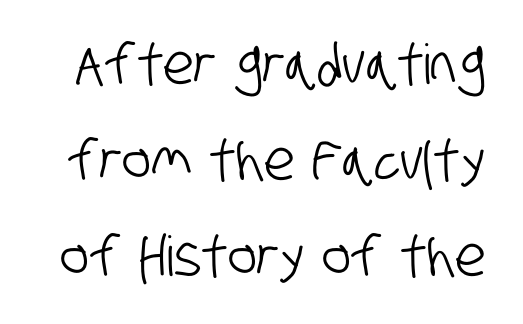
No word sits above an underline. Is this a sans? Yes — the strokes have no serifs. Spacing between characters is what you'd get straight out of the box. Is this a fixed-width face? No — the glyphs have proportional, varying widths.
